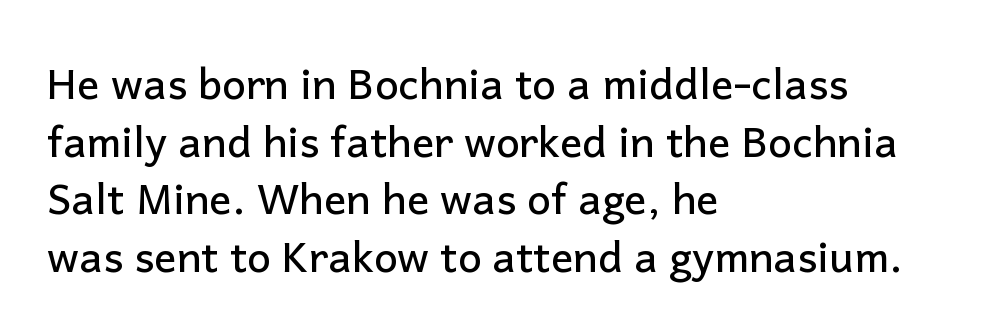
Q: Is the text italic (slanted)? A: No, it is upright.
Q: Is the typeface a serif or a sans-serif typeface? A: Sans-serif.
Q: Is the text underlined? A: No.
Q: How is the paragraph aligned? A: Left-aligned.
Q: Is the spacing between letters normal or unusually wide? A: Normal.
Q: Is the spacing between lines tight, normal or loose? A: Normal.
Q: Width (condensed, normal, or wide)? A: Normal.
Q: Stroke contrast? A: Low.
Q: x-height? A: Medium.
Q: Monospaced? A: No.
